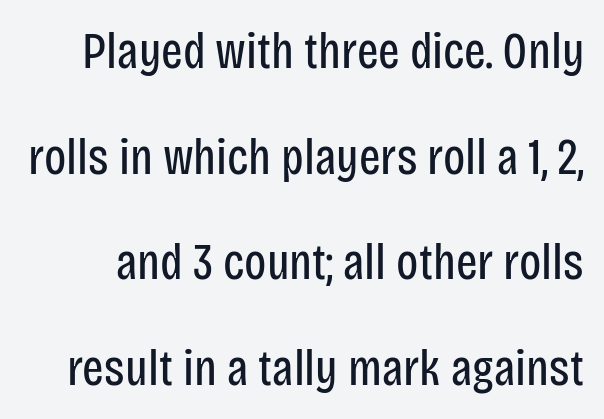
The image shows 51 px regular-weight, condensed sans-serif type, upright; set loose line spacing (2.07x), normal letter spacing, not underlined; low stroke contrast and a large x-height.
